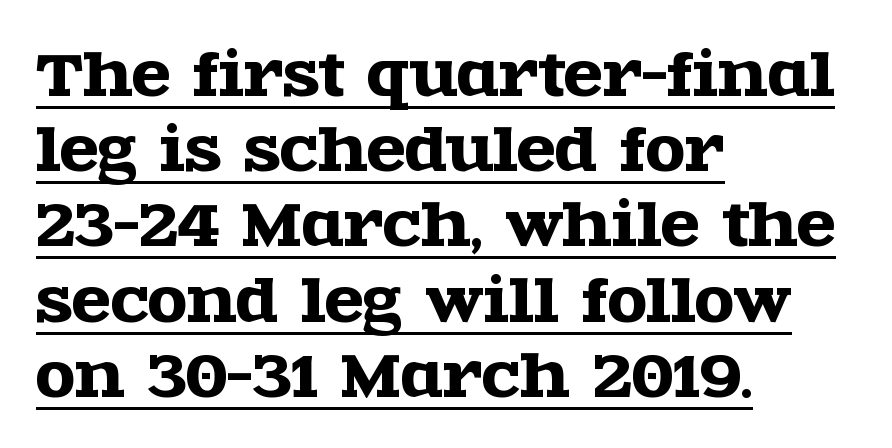
{"serif": "yes", "italic": "no", "width": "wide", "x_height": "large", "monospaced": "no", "underline": "yes", "align": "left", "line_spacing": "normal", "line_spacing_ratio": 1.32, "letter_spacing": "normal", "letter_spacing_em": 0.0, "glyph_px": 57}
